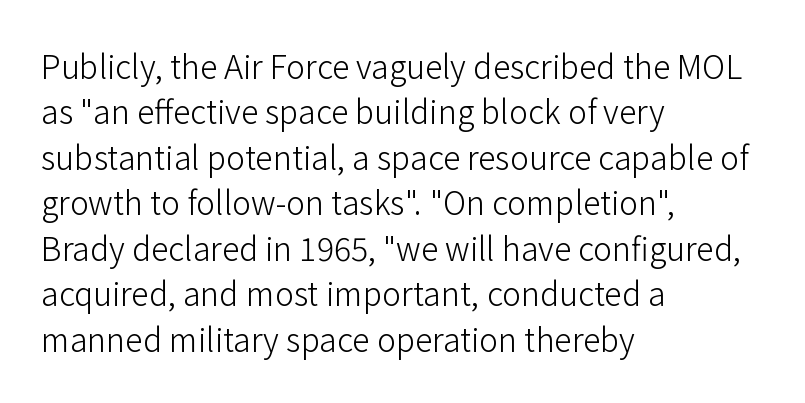
The image shows 32 px light sans-serif type, upright; set left-aligned, normal line spacing (1.42x), normal letter spacing, not underlined; low stroke contrast and a medium x-height.
